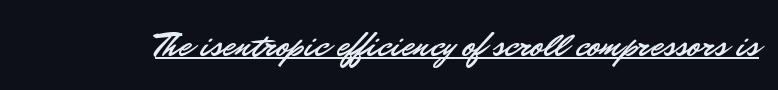
Q: Is the text italic (slanted)? A: Yes.
Q: Is the typeface a serif or a sans-serif typeface? A: Sans-serif.
Q: Is the text underlined? A: Yes.
Q: Is the spacing between letters normal or unusually wide? A: Normal.
Q: Width (condensed, normal, or wide)? A: Normal.
Q: Stroke contrast? A: Low.
Q: x-height? A: Small.
Q: Monospaced? A: No.
